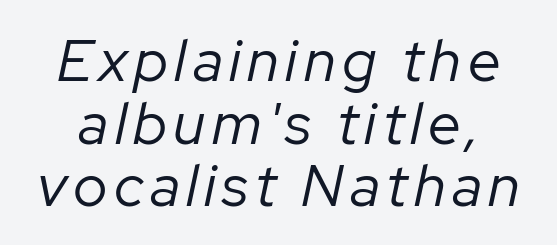
Q: Is the text bold? A: No.
Q: Is the text italic (slanted)? A: Yes, it leans right by about 12 degrees.
Q: Is the text underlined? A: No.
Q: Is the spacing between lines tight, normal or loose? A: Tight.
Q: Width (condensed, normal, or wide)? A: Normal.
Q: Stroke contrast? A: Low.
Q: x-height? A: Medium.
Q: Monospaced? A: No.
